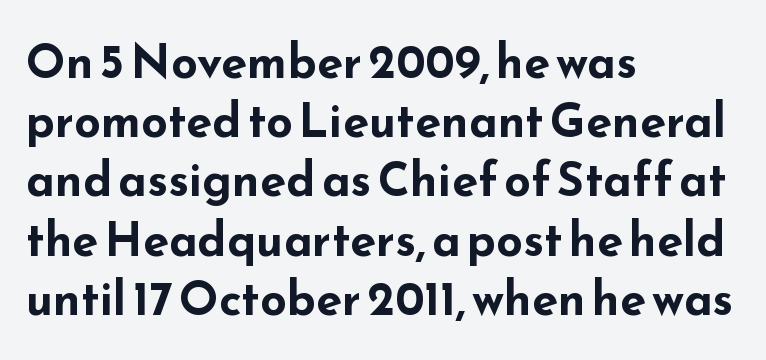
The image shows 47 px bold, wide sans-serif type, upright; set left-aligned, normal line spacing (1.26x), normal letter spacing, not underlined; low stroke contrast and a small x-height.
